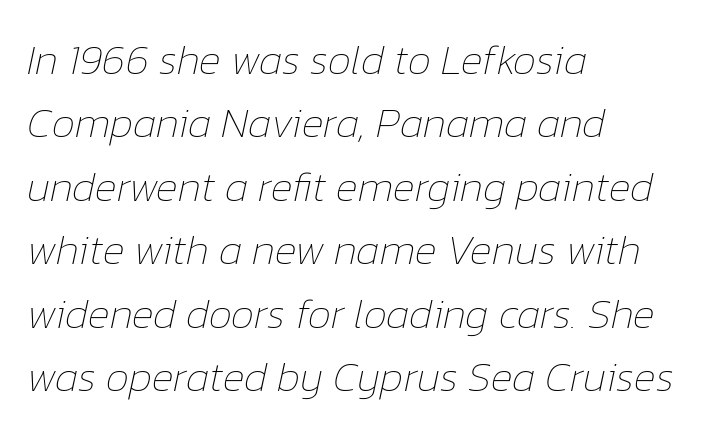
A classic flush-left, rag-right setting is used for this passage. Evenly set lines give the paragraph a standard silhouette. The axis of the letterforms is tilted away from vertical. Think of a printed novel: that variable character pitch is what you see here.
